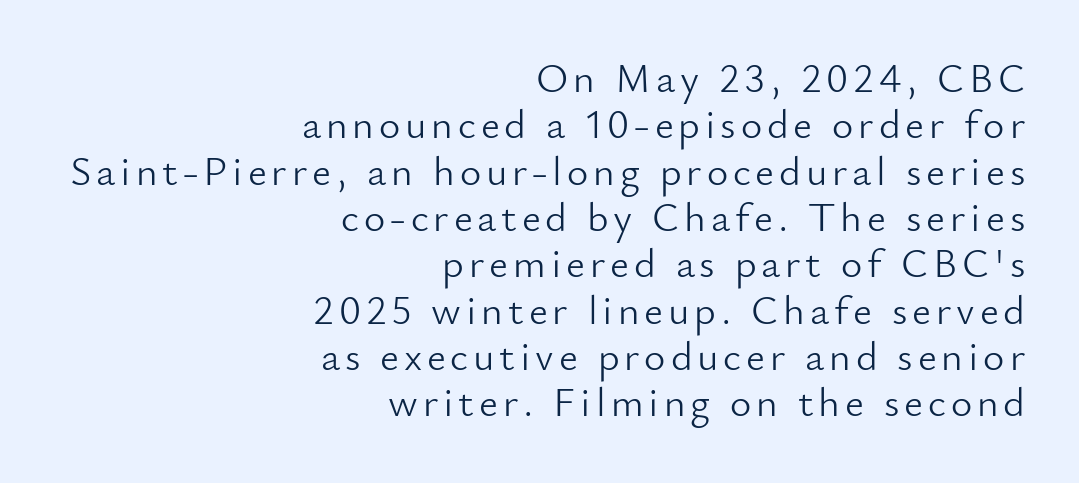
The image shows 41 px light sans-serif type, upright; set right-aligned, tight line spacing (1.13x), not underlined; low stroke contrast and a small x-height.
